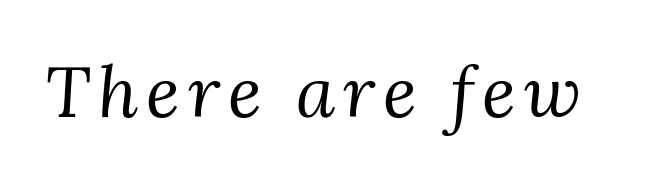
Stems and bowls with no extra thickness — not bold. Examine the stroke ends and you'll spot serifs. The whole block is typeset with a tilt. Rule under the text: the space is simply empty. The face used here is proportionally spaced, like ordinary book or web type.
